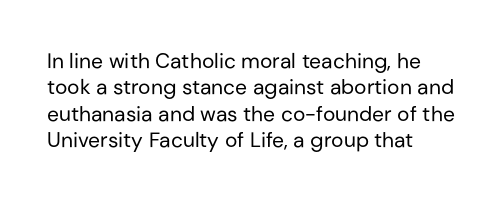
{"italic": "no", "bold": "no", "underline": "no", "align": "left", "line_spacing": "normal", "line_spacing_ratio": 1.26, "letter_spacing": "normal", "letter_spacing_em": 0.0, "glyph_px": 21}
